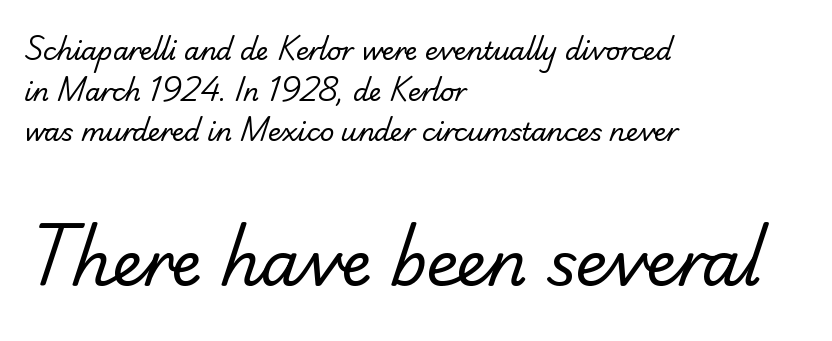
The strip under each line holds only bare page. Short note: letters normally spaced. Reading top to bottom, the characters get bigger at the block break. Whoever set this chose a conventional vertical rhythm. In CSS terms this would be text-align: left. The weight tops out at a normal text grade.
